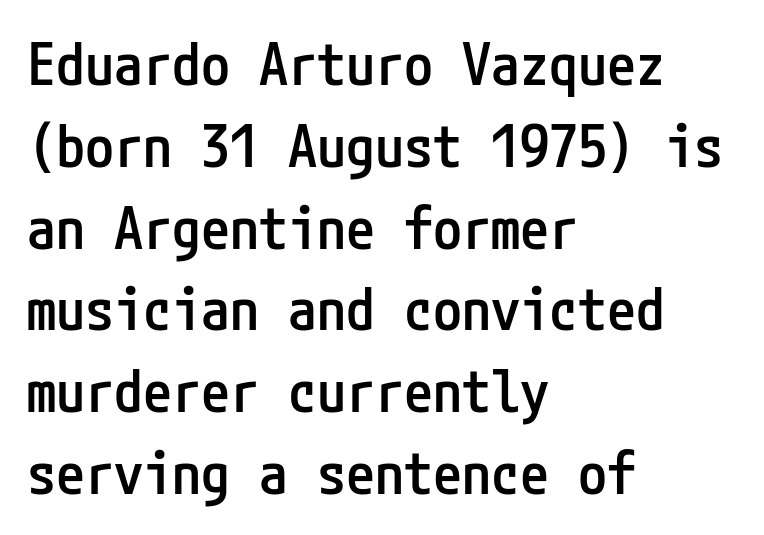
{"serif": "no", "italic": "no", "bold": "semi", "weight": "semibold", "width": "condensed", "stroke_contrast": "low", "x_height": "medium", "underline": "no", "align": "left", "line_spacing": "normal", "line_spacing_ratio": 1.41, "letter_spacing": "normal", "letter_spacing_em": 0.0, "glyph_px": 58}
